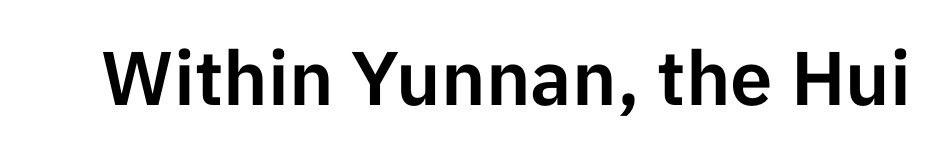
Q: Is the text italic (slanted)? A: No, it is upright.
Q: Is the typeface a serif or a sans-serif typeface? A: Sans-serif.
Q: Is the text underlined? A: No.
Q: Is the spacing between letters normal or unusually wide? A: Normal.
Q: Width (condensed, normal, or wide)? A: Normal.
Q: Stroke contrast? A: Low.
Q: x-height? A: Medium.
Q: Monospaced? A: No.
